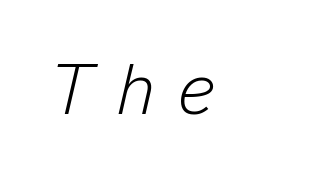
The image shows 73 px light type, italic (leaning right); set unusually wide letter spacing (+0.31 em), not underlined; low stroke contrast and a medium x-height.
